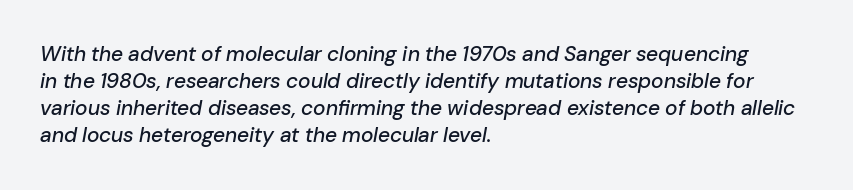
The image shows 21 px text type, italic (leaning right); set left-aligned, normal line spacing (1.29x), normal letter spacing, not underlined.
